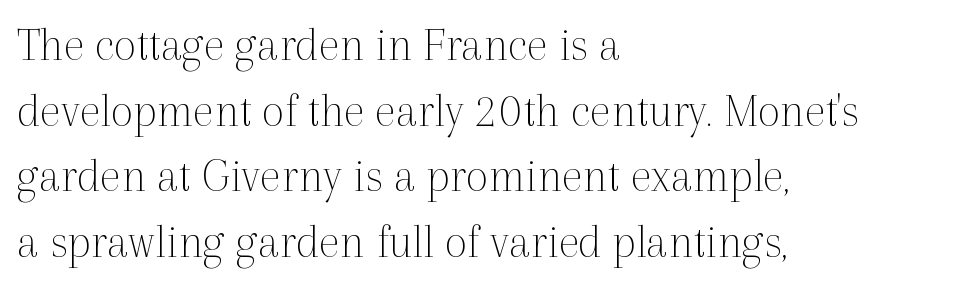
The image shows 49 px thin serif type, upright; set left-aligned, normal line spacing (1.34x), normal letter spacing, not underlined; a medium x-height.
